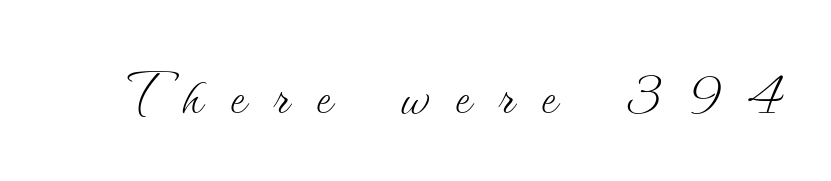
The image shows 75 px thin type; set unusually wide letter spacing (+0.36 em), not underlined; medium stroke contrast and a small x-height.
